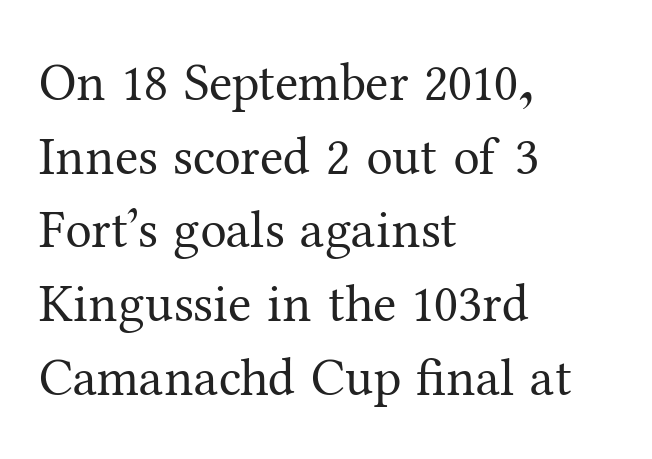
Q: Is the text bold? A: No.
Q: Is the text italic (slanted)? A: No, it is upright.
Q: Is the typeface a serif or a sans-serif typeface? A: Serif.
Q: Is the text underlined? A: No.
Q: How is the paragraph aligned? A: Left-aligned.
Q: Is the spacing between letters normal or unusually wide? A: Normal.
Q: Is the spacing between lines tight, normal or loose? A: Normal.
Q: Width (condensed, normal, or wide)? A: Normal.
Q: Stroke contrast? A: Medium.
Q: x-height? A: Medium.
Q: Monospaced? A: No.
